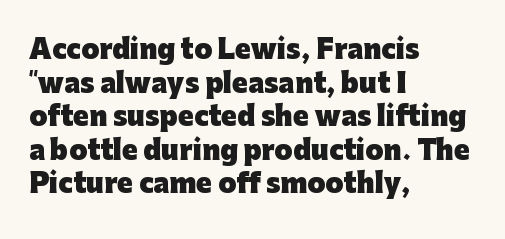
The image shows 26 px bold type, upright; set left-aligned, normal line spacing (1.29x), normal letter spacing, not underlined.
